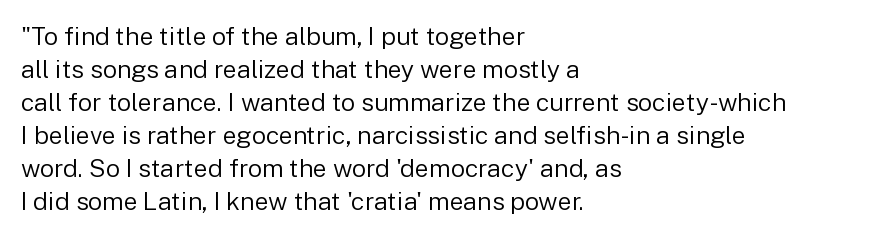
The image shows 25 px text type, upright; set left-aligned, normal line spacing (1.32x), normal letter spacing, not underlined.
